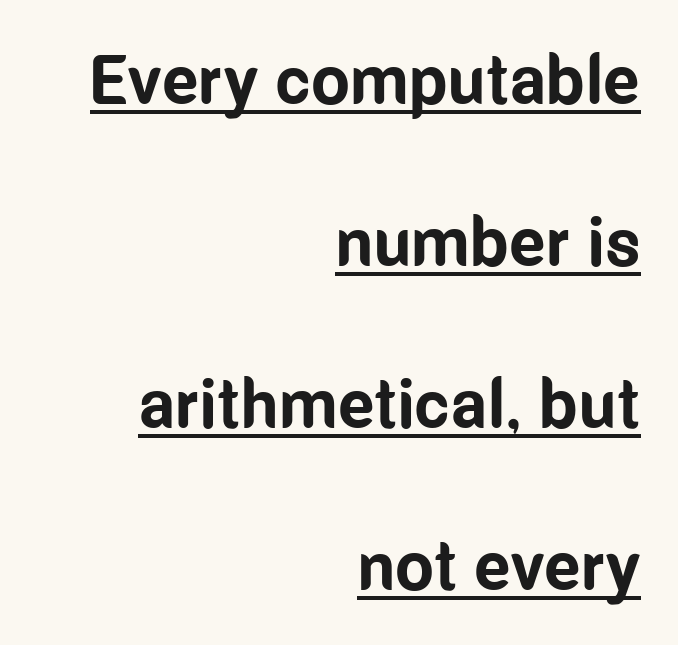
Grotesque or geometric, the face here clearly has no serifs. You could call the tracking neutral — neither tight nor loose. Proportional: the letters do not fall into vertical columns. In terms of weight, the rendering is a true, heavy bold. What's the leading like? Stretched, with rows far apart.
